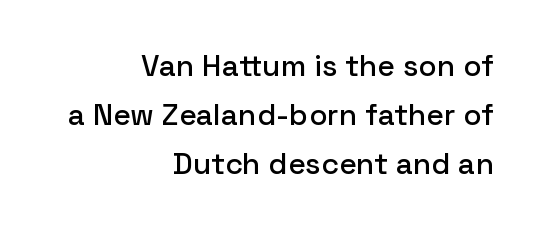
Q: Is the text italic (slanted)? A: No, it is upright.
Q: Is the typeface a serif or a sans-serif typeface? A: Sans-serif.
Q: Is the text underlined? A: No.
Q: How is the paragraph aligned? A: Right-aligned.
Q: Is the spacing between letters normal or unusually wide? A: Normal.
Q: Is the spacing between lines tight, normal or loose? A: Normal.
Q: Width (condensed, normal, or wide)? A: Normal.
Q: Stroke contrast? A: Low.
Q: x-height? A: Medium.
Q: Monospaced? A: No.
